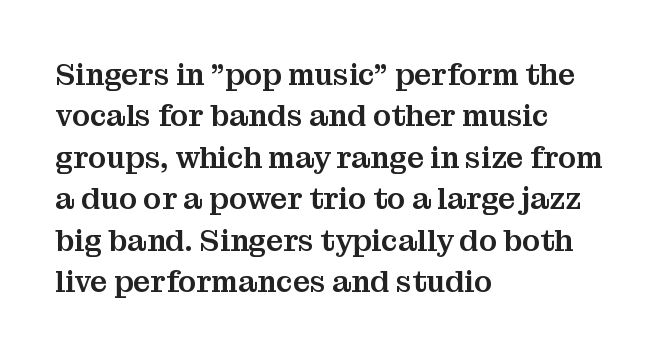
Q: Is the text italic (slanted)? A: No, it is upright.
Q: Is the typeface a serif or a sans-serif typeface? A: Serif.
Q: Is the text underlined? A: No.
Q: How is the paragraph aligned? A: Left-aligned.
Q: Is the spacing between letters normal or unusually wide? A: Normal.
Q: Is the spacing between lines tight, normal or loose? A: Normal.
Q: Width (condensed, normal, or wide)? A: Normal.
Q: Stroke contrast? A: Medium.
Q: x-height? A: Medium.
Q: Monospaced? A: No.
